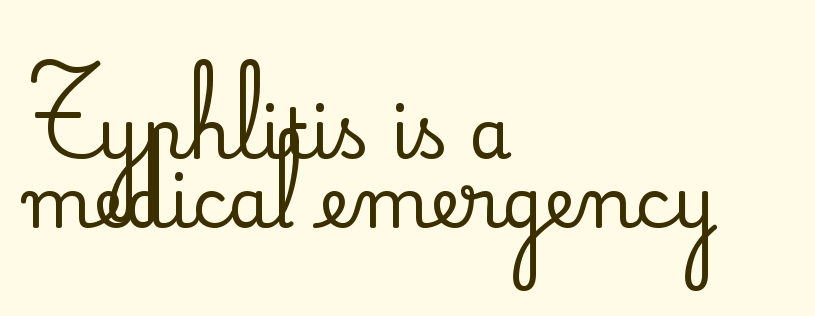
Spacing verdict: proportional, widths tailored to each character. You can tell it's not italic because the verticals are truly vertical. Underline: absent. Caption: multi-line text, flush left, ragged right.
